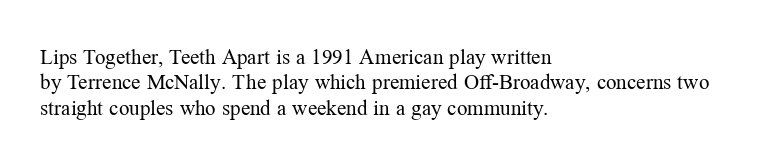
A bare baseline throughout the passage. Line beginnings align vertically; line endings do not. This sample uses plain, unmodified letter spacing. Posture: straight, roman, zero tilt. Is this a heavy cut? Hardly; it is regular or lighter.
